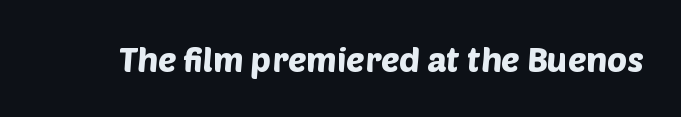
This sample uses a sans-serif face. Nothing unusual about the tracking: characters are spaced as the font intends. Check under the words: just untouched page. Each letter keeps its own natural width here, so spacing adapts to shape.
